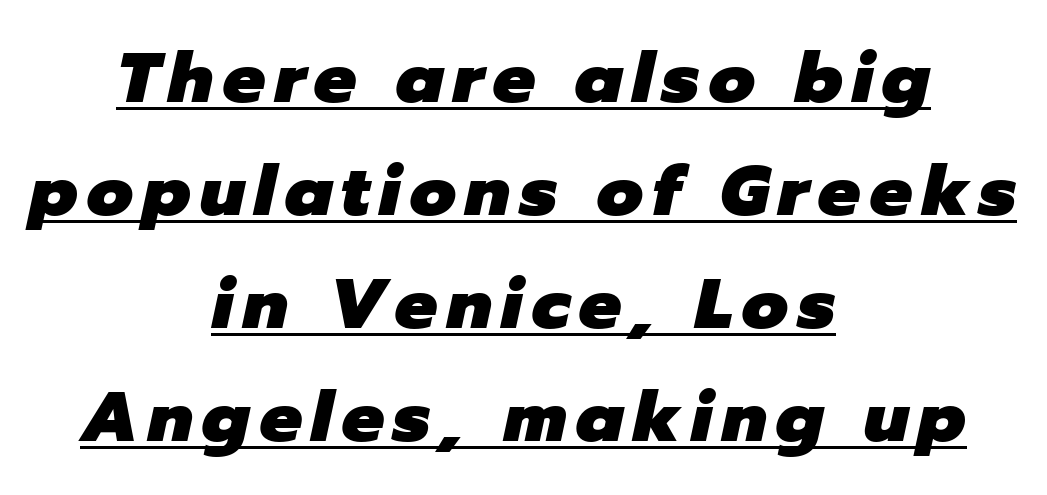
The image shows 71 px heavy type, italic (leaning right); set centered, normal line spacing (1.59x), underlined; low stroke contrast and a medium x-height.
